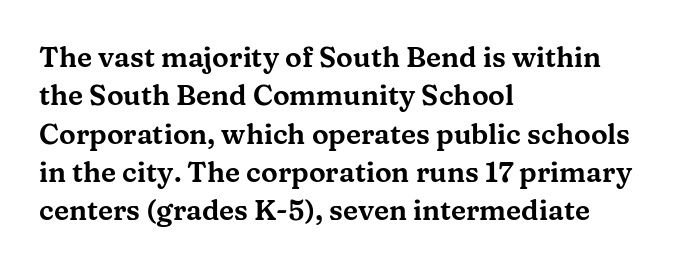
The image shows 28 px wide serif type, upright; set left-aligned, normal line spacing (1.37x), normal letter spacing, not underlined; medium stroke contrast and a medium x-height.
